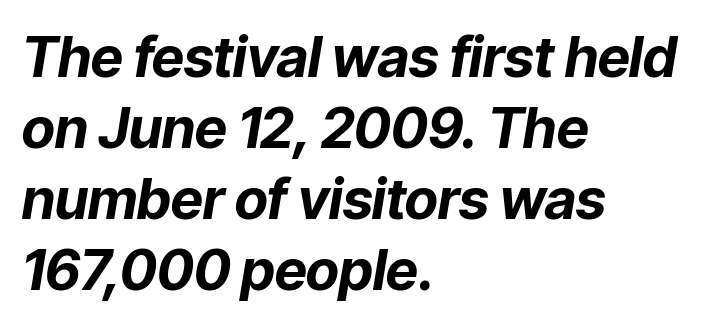
The image shows 56 px bold type, italic (leaning right); set left-aligned, normal line spacing (1.27x), normal letter spacing, not underlined; low stroke contrast and a medium x-height.
